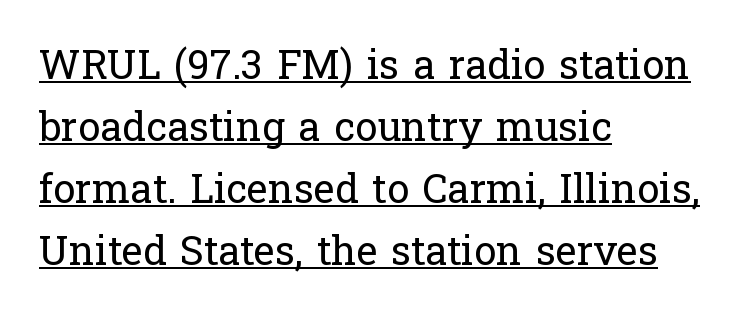
{"serif": "yes", "italic": "no", "bold": "no", "weight": "regular", "width": "normal", "stroke_contrast": "low", "x_height": "medium", "monospaced": "no", "underline": "yes", "align": "left", "line_spacing": "normal", "line_spacing_ratio": 1.55, "letter_spacing": "normal", "letter_spacing_em": 0.0, "glyph_px": 40}
